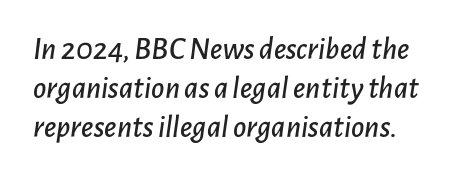
Yep, that's italic — everything's leaning. The horizontal fit of the characters is conventional and even. Lines of text with bare space underneath. The passage shown is typed in a proportional face where columns would drift.
